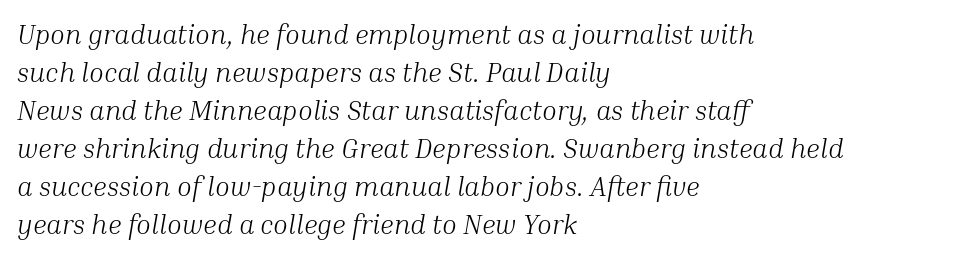
The passage shown is not bold in any degree. Posture: slanted. Regarding leading, the lines here are spaced in the standard way. The passage shown has conventional tracking throughout.
